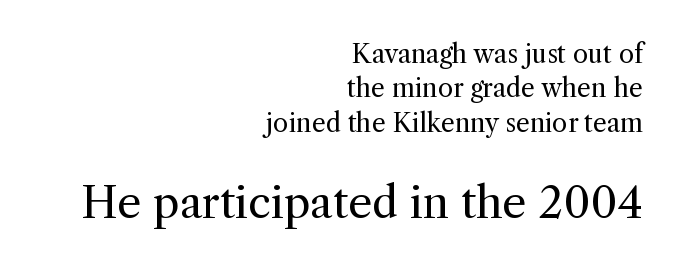
The image shows 43 px regular-weight serif type, upright; set right-aligned, normal line spacing (1.38x), normal letter spacing, not underlined; the second (bottom) block is 1.72x larger; a medium x-height.
